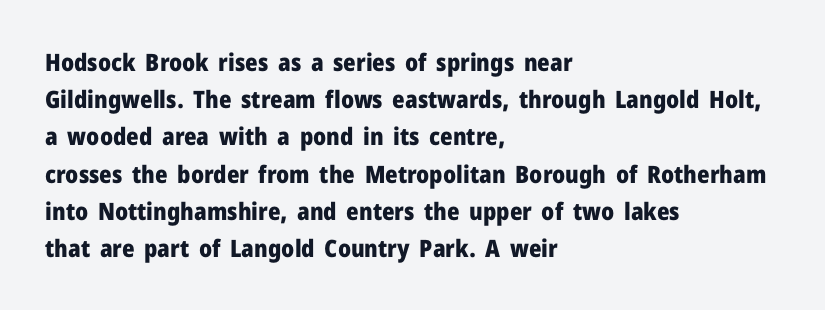
Q: Is the text bold? A: Yes.
Q: Is the text italic (slanted)? A: No, it is upright.
Q: Is the text underlined? A: No.
Q: How is the paragraph aligned? A: Left-aligned.
Q: Is the spacing between letters normal or unusually wide? A: Normal.
Q: Is the spacing between lines tight, normal or loose? A: Normal.
